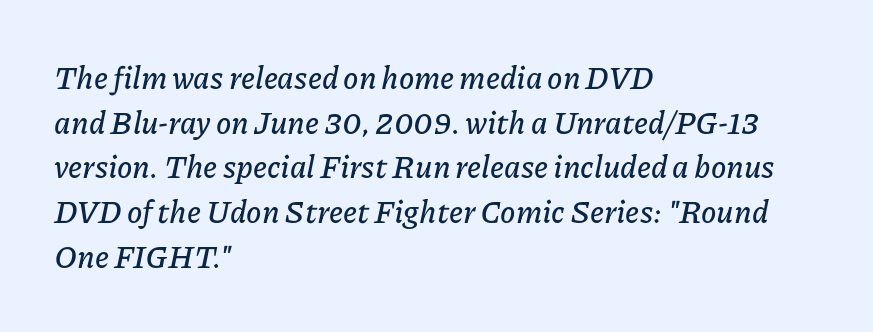
{"italic": "yes", "lean": "right", "slant_degrees": 11, "width": "normal", "stroke_contrast": "low", "x_height": "medium", "monospaced": "no", "underline": "no", "align": "left", "line_spacing": "normal", "line_spacing_ratio": 1.44, "letter_spacing": "normal", "letter_spacing_em": 0.0, "glyph_px": 31}
